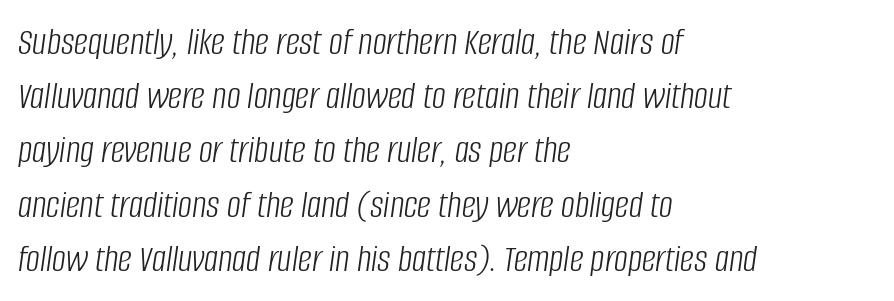
Notice how the stems are inclined rather than vertical — that's the hallmark of italics. No word sits above an underline. Is the stroke heavy? The answer is a plain regular-or-lighter. Students, note that the glyphs here touch the page at normal intervals. This sample has the flowing, uneven cadence of proportional lettering. Students, observe: this is what conventionally led text looks like.
